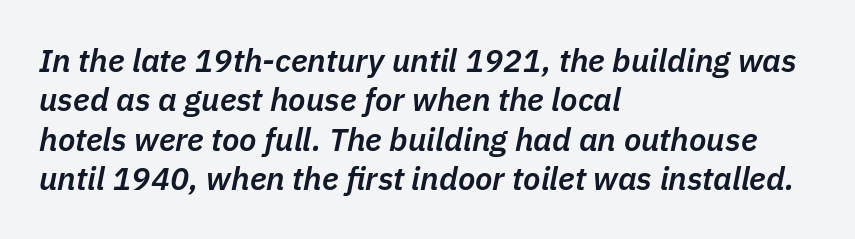
Q: Is the text bold? A: Semi-bold.
Q: Is the text italic (slanted)? A: Yes, it leans right by about 11 degrees.
Q: Is the text underlined? A: No.
Q: How is the paragraph aligned? A: Left-aligned.
Q: Is the spacing between letters normal or unusually wide? A: Normal.
Q: Width (condensed, normal, or wide)? A: Normal.
Q: Stroke contrast? A: Low.
Q: x-height? A: Medium.
Q: Monospaced? A: No.
